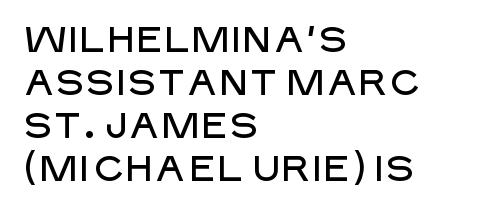
The image shows 36 px sans-serif type, upright; set left-aligned, line spacing 1.19x, normal letter spacing, not underlined; low stroke contrast and a large x-height.
